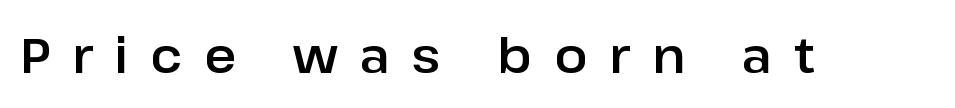
Q: Is the text italic (slanted)? A: No, it is upright.
Q: Is the typeface a serif or a sans-serif typeface? A: Sans-serif.
Q: Is the text underlined? A: No.
Q: Is the spacing between letters normal or unusually wide? A: Unusually wide.
Q: Width (condensed, normal, or wide)? A: Normal.
Q: Stroke contrast? A: Low.
Q: x-height? A: Medium.
Q: Monospaced? A: No.
